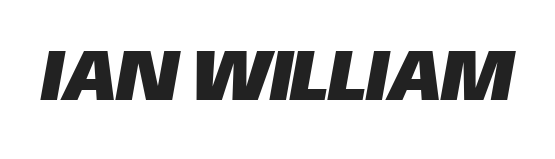
Q: Is the typeface a serif or a sans-serif typeface? A: Sans-serif.
Q: Is the text underlined? A: No.
Q: Is the spacing between letters normal or unusually wide? A: Normal.
Q: Width (condensed, normal, or wide)? A: Normal.
Q: Stroke contrast? A: Low.
Q: x-height? A: Large.
Q: Monospaced? A: No.
